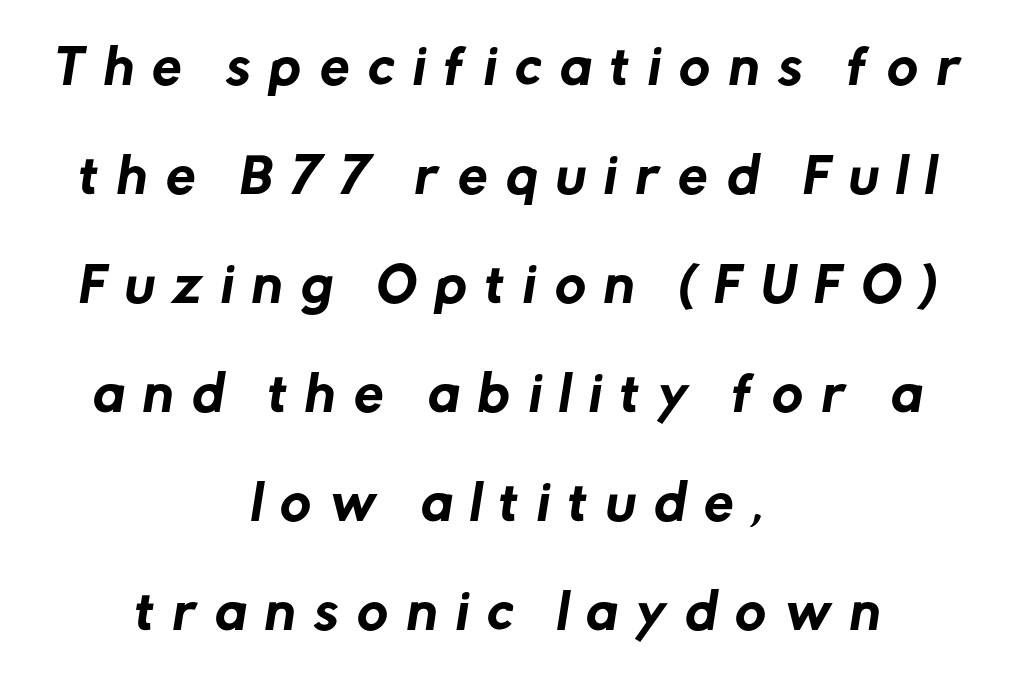
The face used here is proportionally spaced, like ordinary book or web type. In CSS terms this would be text-align: center. What stands out about the letter spacing? Its width — letters are far apart. One glance says open: line gaps are wider than usual. Descenders hang freely into open space.
